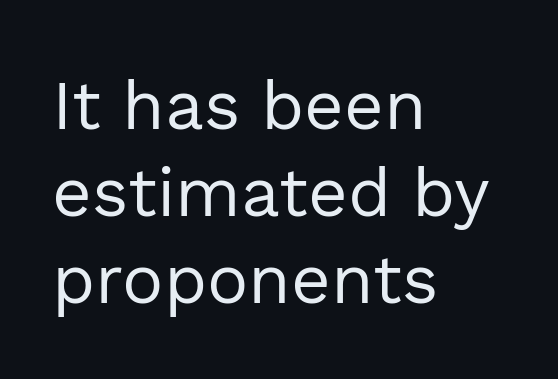
{"serif": "no", "italic": "no", "bold": "no", "weight": "regular", "width": "normal", "x_height": "medium", "monospaced": "no", "underline": "no", "align": "left", "line_spacing": "normal", "line_spacing_ratio": 1.26, "letter_spacing": "normal", "letter_spacing_em": 0.0, "glyph_px": 69}
